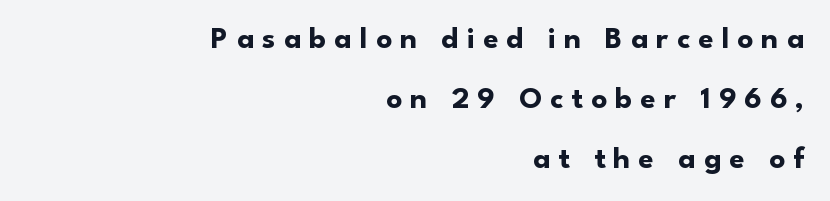
{"serif": "no", "italic": "no", "bold": "yes", "weight": "bold", "width": "normal", "stroke_contrast": "low", "x_height": "small", "monospaced": "no", "underline": "no", "align": "right", "line_spacing": "loose", "line_spacing_ratio": 1.93, "letter_spacing": "wide", "letter_spacing_em": 0.26, "glyph_px": 31}
